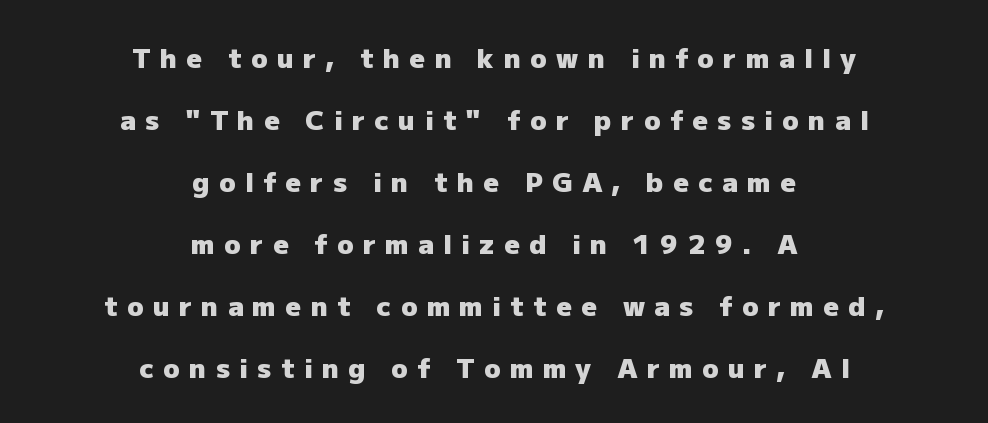
The image shows 27 px bold type, upright; set centered, loose line spacing (2.3x), unusually wide letter spacing (+0.35 em), not underlined.
